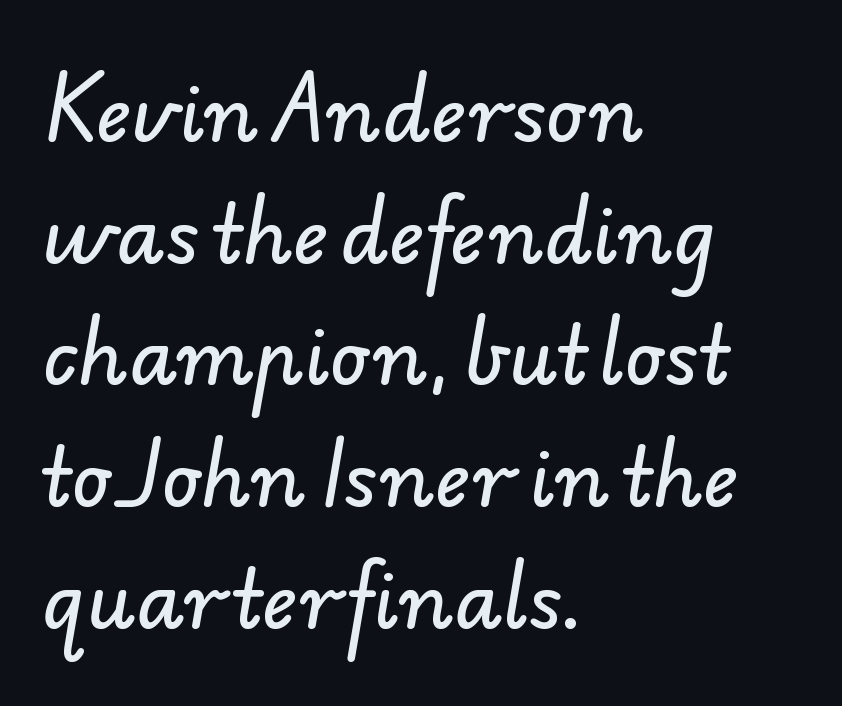
Q: Is the typeface a serif or a sans-serif typeface? A: Sans-serif.
Q: Is the text underlined? A: No.
Q: How is the paragraph aligned? A: Left-aligned.
Q: Is the spacing between letters normal or unusually wide? A: Normal.
Q: Is the spacing between lines tight, normal or loose? A: Normal.
Q: Width (condensed, normal, or wide)? A: Normal.
Q: Stroke contrast? A: Low.
Q: x-height? A: Small.
Q: Monospaced? A: No.
